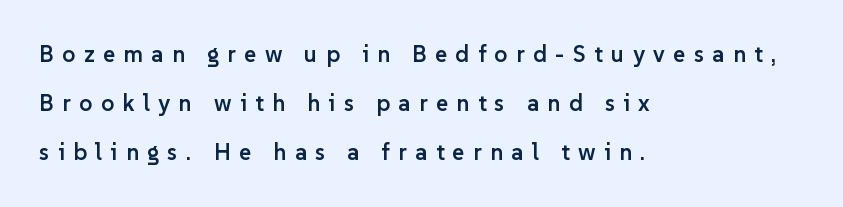
Is there much room between lines? Yes — plenty of vertical air separates them. Tracking value appears strongly positive — letters spread wide. Firm but not heavy-handed strokes: this text is semibold. The specimen omits any rule beneath the text block's lines. Horizontally, the lines are justified to the leading edge only.
